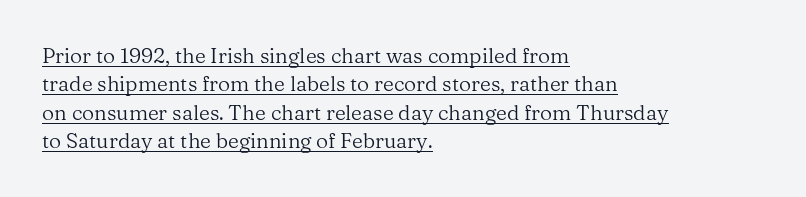
{"italic": "no", "bold": "no", "underline": "yes", "align": "left", "line_spacing": "normal", "line_spacing_ratio": 1.35, "letter_spacing": "normal", "letter_spacing_em": 0.0, "glyph_px": 21}
